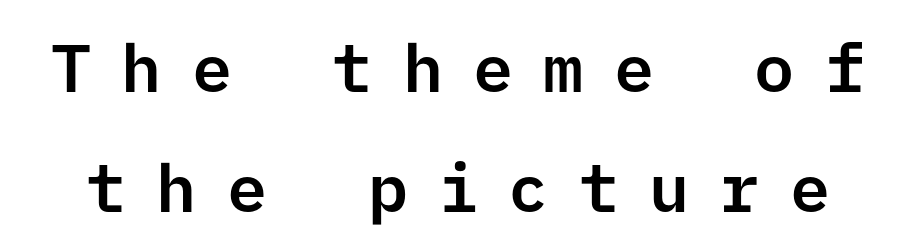
Q: Is the text italic (slanted)? A: No, it is upright.
Q: Is the typeface a serif or a sans-serif typeface? A: Sans-serif.
Q: Is the text underlined? A: No.
Q: Is the spacing between letters normal or unusually wide? A: Unusually wide.
Q: Width (condensed, normal, or wide)? A: Normal.
Q: Stroke contrast? A: Low.
Q: x-height? A: Medium.
